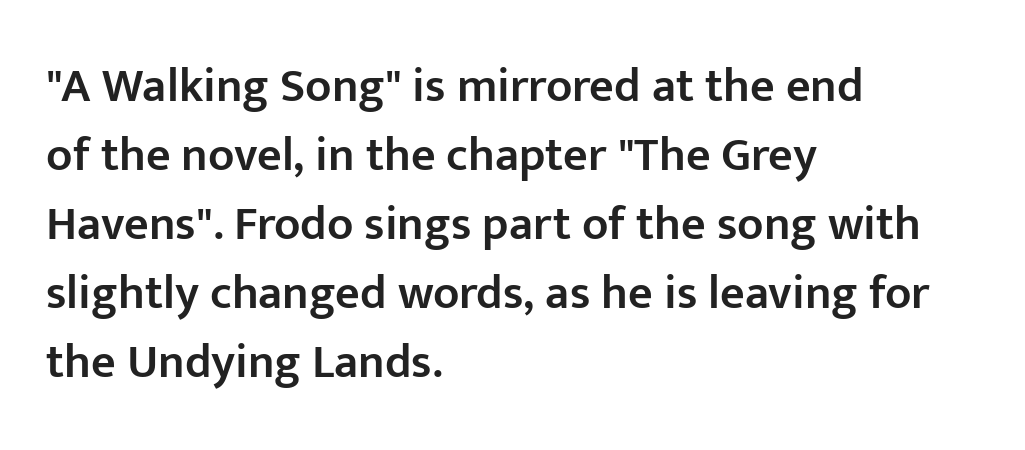
Reading down the column, the eye jumps a familiar distance to each next line. Proportional: the letters do not fall into vertical columns. Spacing between characters is what you'd get straight out of the box. A sans-serif font was chosen for this passage. Posture: vertical. Glance below the letters and you will spot only blank space.
